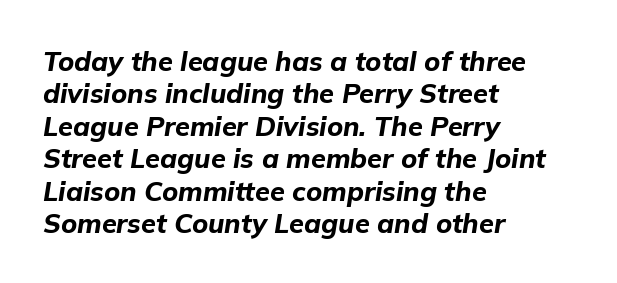
Q: Is the text bold? A: Yes.
Q: Is the text italic (slanted)? A: Yes, it leans right by about 9 degrees.
Q: Is the text underlined? A: No.
Q: How is the paragraph aligned? A: Left-aligned.
Q: Is the spacing between letters normal or unusually wide? A: Normal.
